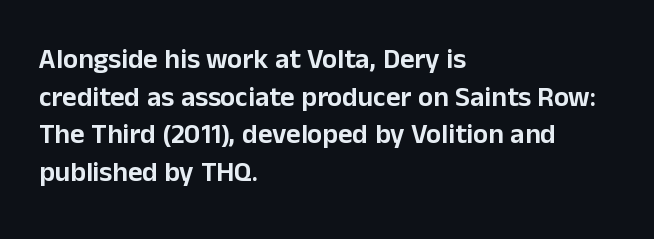
Q: Is the text italic (slanted)? A: No, it is upright.
Q: Is the typeface a serif or a sans-serif typeface? A: Sans-serif.
Q: Is the text underlined? A: No.
Q: How is the paragraph aligned? A: Left-aligned.
Q: Is the spacing between letters normal or unusually wide? A: Normal.
Q: Is the spacing between lines tight, normal or loose? A: Normal.
Q: Width (condensed, normal, or wide)? A: Normal.
Q: Stroke contrast? A: Low.
Q: x-height? A: Medium.
Q: Monospaced? A: No.
